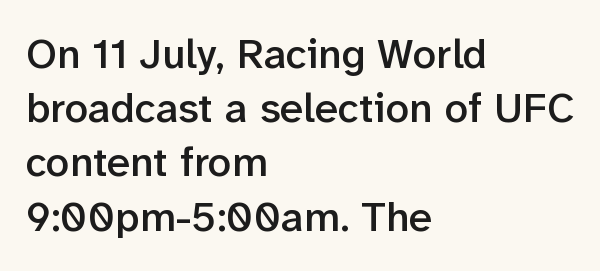
Q: Is the text bold? A: Semi-bold.
Q: Is the text italic (slanted)? A: No, it is upright.
Q: Is the typeface a serif or a sans-serif typeface? A: Sans-serif.
Q: Is the text underlined? A: No.
Q: How is the paragraph aligned? A: Left-aligned.
Q: Is the spacing between letters normal or unusually wide? A: Normal.
Q: Is the spacing between lines tight, normal or loose? A: Normal.
Q: Width (condensed, normal, or wide)? A: Normal.
Q: Stroke contrast? A: Low.
Q: x-height? A: Medium.
Q: Monospaced? A: No.
